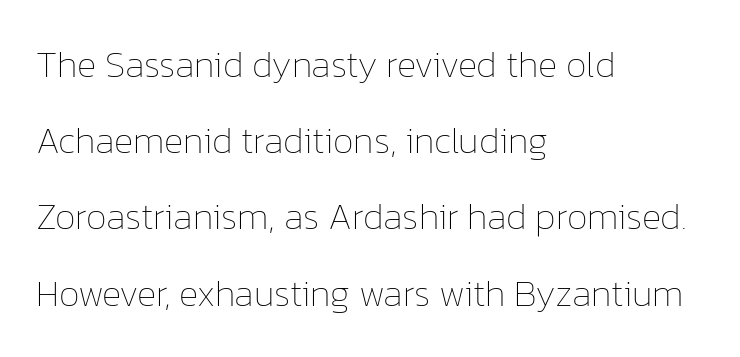
Q: Is the text bold? A: No.
Q: Is the text italic (slanted)? A: No, it is upright.
Q: Is the text underlined? A: No.
Q: How is the paragraph aligned? A: Left-aligned.
Q: Is the spacing between letters normal or unusually wide? A: Normal.
Q: Is the spacing between lines tight, normal or loose? A: Loose.
Q: Width (condensed, normal, or wide)? A: Normal.
Q: Stroke contrast? A: Low.
Q: x-height? A: Medium.
Q: Monospaced? A: No.
